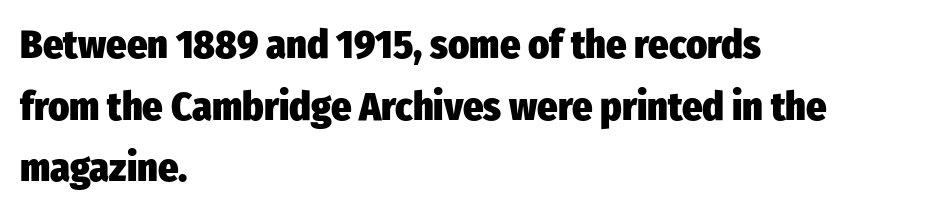
{"serif": "no", "italic": "no", "bold": "yes", "weight": "heavy", "width": "condensed", "stroke_contrast": "low", "x_height": "medium", "monospaced": "no", "underline": "no", "align": "left", "line_spacing": "normal", "line_spacing_ratio": 1.54, "letter_spacing": "normal", "letter_spacing_em": 0.0, "glyph_px": 40}
